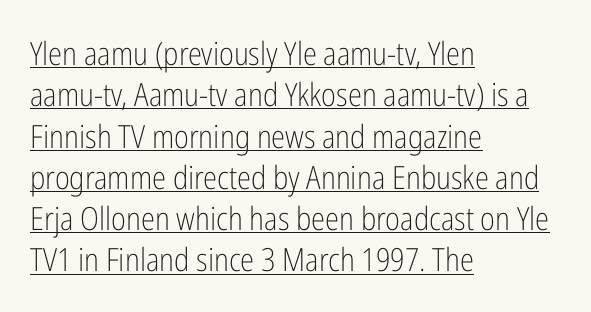
Q: Is the text bold? A: No.
Q: Is the text italic (slanted)? A: No, it is upright.
Q: Is the typeface a serif or a sans-serif typeface? A: Sans-serif.
Q: Is the text underlined? A: Yes.
Q: How is the paragraph aligned? A: Left-aligned.
Q: Is the spacing between letters normal or unusually wide? A: Normal.
Q: Is the spacing between lines tight, normal or loose? A: Normal.
Q: Width (condensed, normal, or wide)? A: Condensed.
Q: Stroke contrast? A: Low.
Q: x-height? A: Medium.
Q: Monospaced? A: No.
